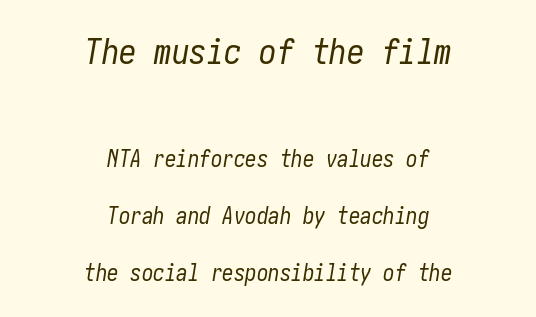
Leftover space on each line is divided equally before and after the words. The font sits on the lighter half of the weight spectrum, regular included. You can tell it's italic because the verticals aren't actually vertical. Words float on clear page, feet unadorned. Horizontal bands of white between lines are thick stripes.
